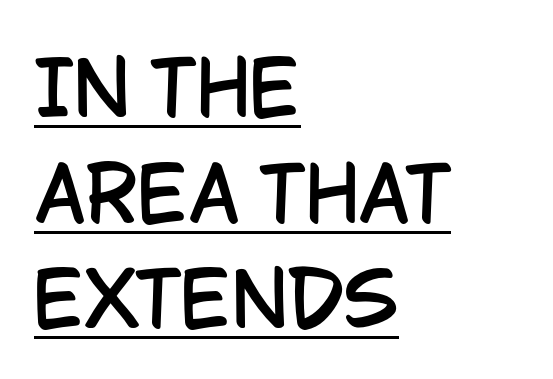
{"serif": "no", "italic": "no", "width": "condensed", "stroke_contrast": "low", "x_height": "large", "monospaced": "no", "underline": "yes", "align": "left", "line_spacing": "normal", "line_spacing_ratio": 1.41, "letter_spacing": "normal", "letter_spacing_em": 0.0, "glyph_px": 75}
